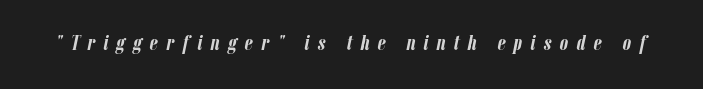
{"italic": "yes", "lean": "right", "slant_degrees": 12, "bold": "yes", "underline": "no", "letter_spacing": "wide", "letter_spacing_em": 0.39, "glyph_px": 21}
